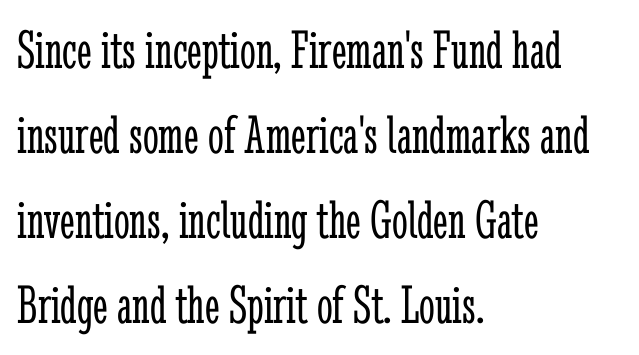
Is this a fixed-width face? No — the glyphs have proportional, varying widths. The tracking reads as untouched default to a designer's eye. This is serif lettering, the kind often seen in printed books. Upright lettering throughout. Interline gaps are of average width in this sample. Type without underlining.
